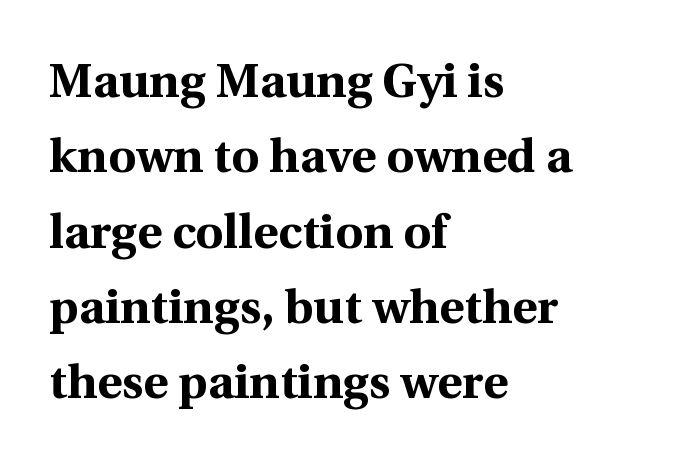
Q: Is the text bold? A: Yes.
Q: Is the text italic (slanted)? A: No, it is upright.
Q: Is the typeface a serif or a sans-serif typeface? A: Serif.
Q: Is the text underlined? A: No.
Q: How is the paragraph aligned? A: Left-aligned.
Q: Is the spacing between letters normal or unusually wide? A: Normal.
Q: Is the spacing between lines tight, normal or loose? A: Normal.
Q: Width (condensed, normal, or wide)? A: Normal.
Q: x-height? A: Medium.
Q: Monospaced? A: No.
